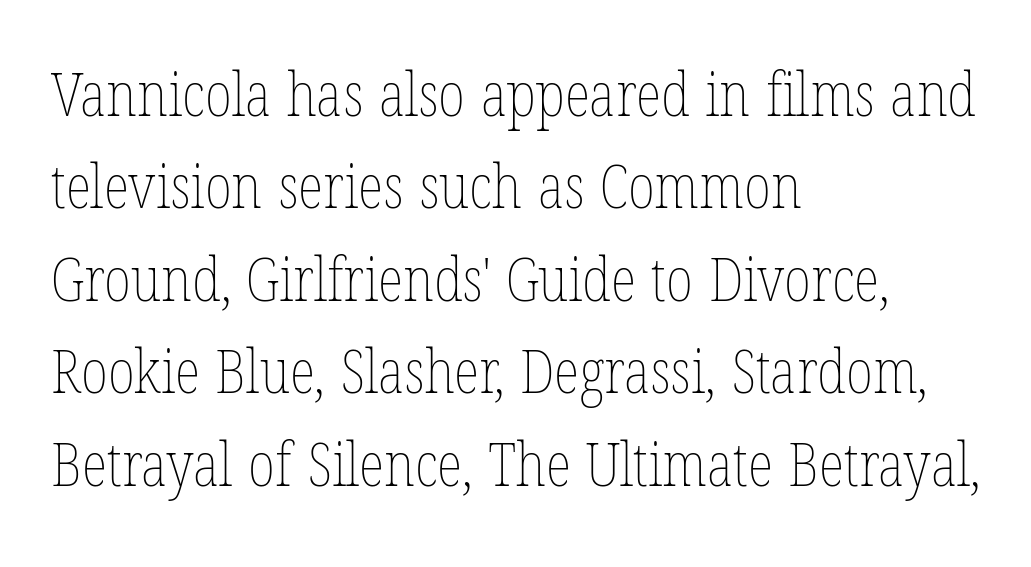
The image shows 60 px thin, condensed type, upright; set left-aligned, normal line spacing (1.54x), normal letter spacing, not underlined; low stroke contrast and a medium x-height.
